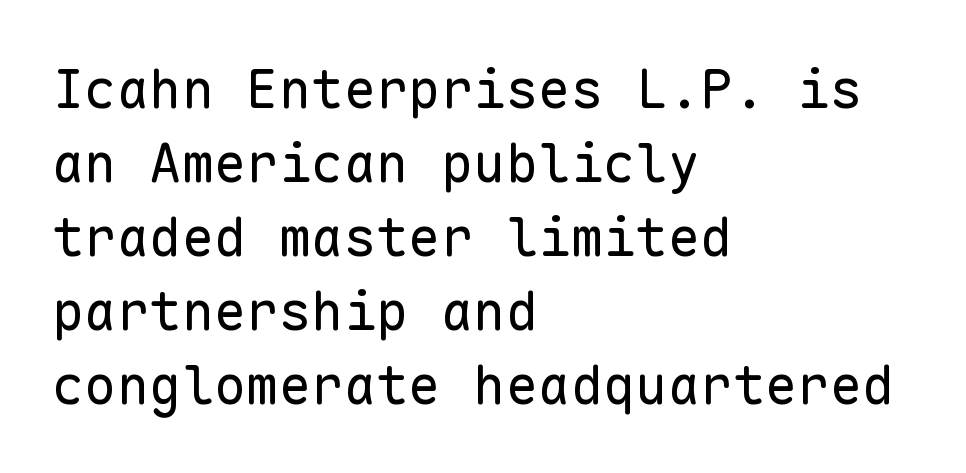
{"serif": "no", "italic": "no", "bold": "no", "weight": "regular", "width": "normal", "stroke_contrast": "low", "x_height": "medium", "monospaced": "yes", "underline": "no", "align": "left", "line_spacing": "normal", "line_spacing_ratio": 1.37, "letter_spacing": "normal", "letter_spacing_em": 0.0, "glyph_px": 54}
